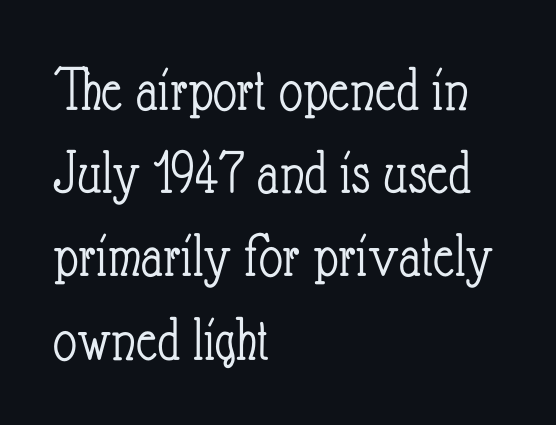
The cut favours lightness, reaching ordinary text weight at its darkest. The face used here is proportionally spaced, like ordinary book or web type. You could call the tracking neutral — neither tight nor loose. Does the lettering tilt? It doesn't — this is upright.
